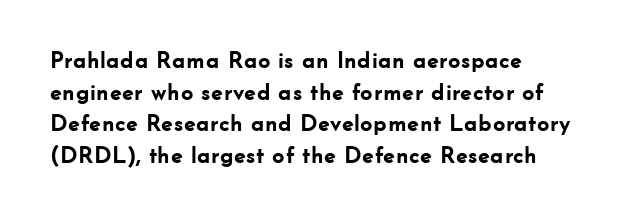
{"italic": "no", "bold": "yes", "underline": "no", "align": "left", "line_spacing": "normal", "line_spacing_ratio": 1.32, "letter_spacing": "normal", "letter_spacing_em": 0.0, "glyph_px": 24}
